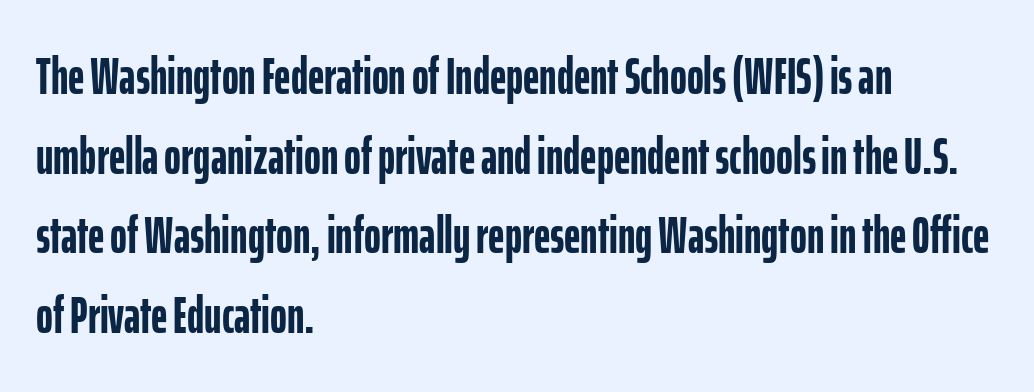
{"serif": "no", "italic": "no", "bold": "yes", "weight": "semibold", "width": "condensed", "stroke_contrast": "low", "x_height": "medium", "monospaced": "no", "underline": "no", "align": "left", "line_spacing": "normal", "line_spacing_ratio": 1.56, "letter_spacing": "normal", "letter_spacing_em": 0.0, "glyph_px": 51}
